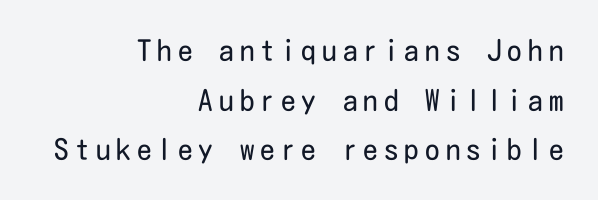
This is roman type, the default non-slanted kind. Grotesque or geometric, the face here clearly has no serifs. Type without underlining. No chunkiness to these letters — they're not bold. The passage shown has open, widely tracked lettering throughout. Layout note: lines flush right.
